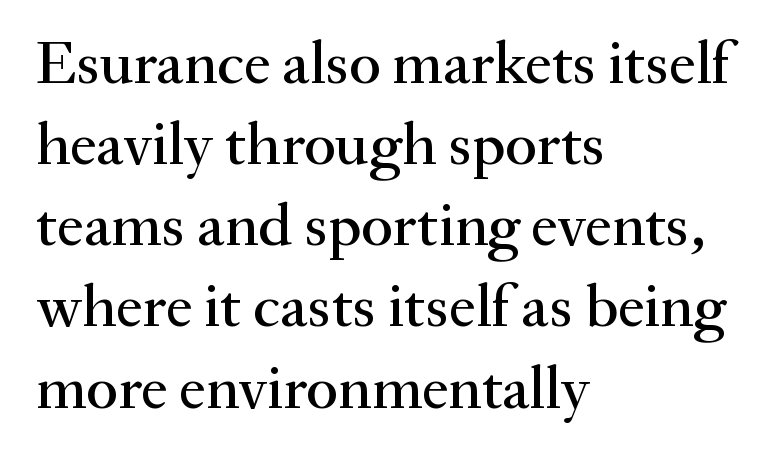
The string is rendered with underlining switched off. Is this a fixed-width face? No — the glyphs have proportional, varying widths. In terms of letterspacing, this is plain default setting. The rag falls on the right side of this text block.
